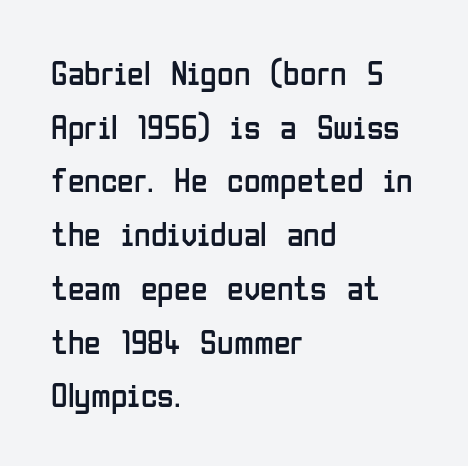
The image shows 34 px regular-weight, condensed sans-serif type, upright; set left-aligned, normal line spacing (1.58x), normal letter spacing, not underlined; low stroke contrast and a medium x-height.
